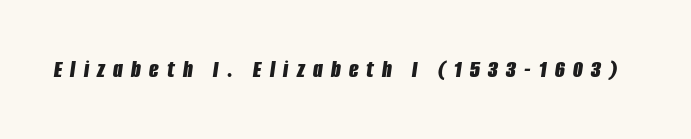
The image shows 25 px bold type, italic (leaning right); set unusually wide letter spacing (+0.33 em), not underlined.
